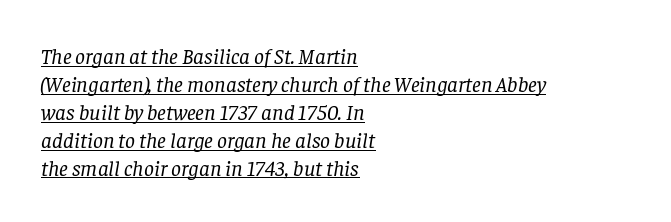
The type is set solid horizontally, with unmodified tracking. These lines sit exactly where default settings would place them. Stem width sits at or under what a default text font uses. This is oblique type, the kind used for emphasis or titles. These lines are set flush left with a ragged right edge.
